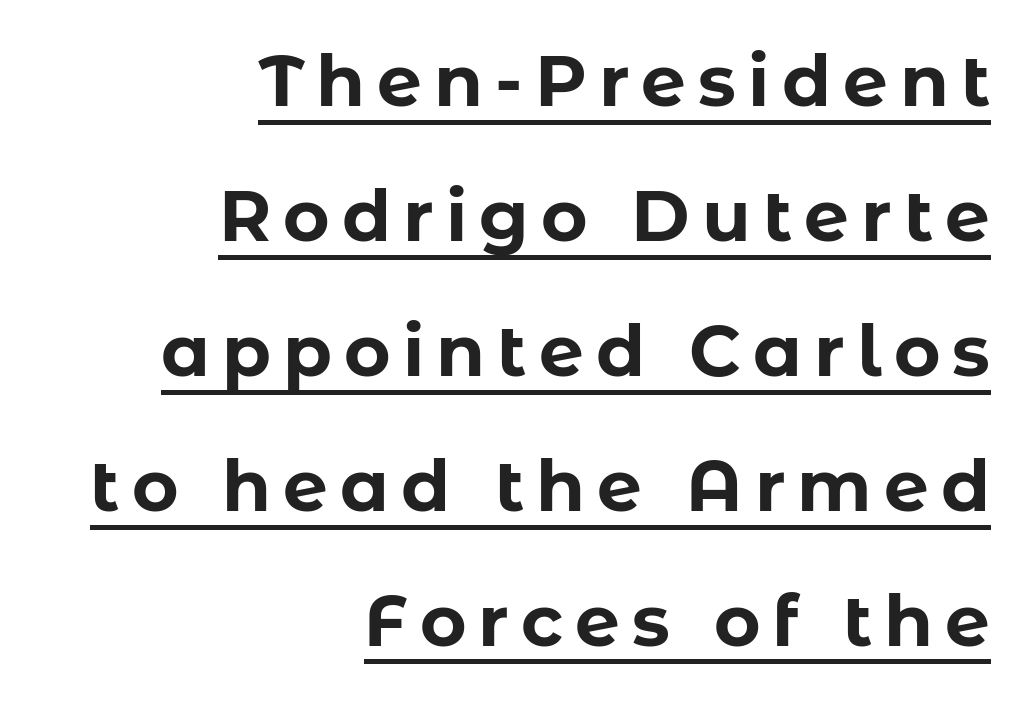
{"serif": "no", "italic": "no", "bold": "yes", "weight": "bold", "width": "normal", "stroke_contrast": "low", "x_height": "medium", "monospaced": "no", "underline": "yes", "align": "right", "line_spacing": "loose", "line_spacing_ratio": 1.9, "glyph_px": 71}
